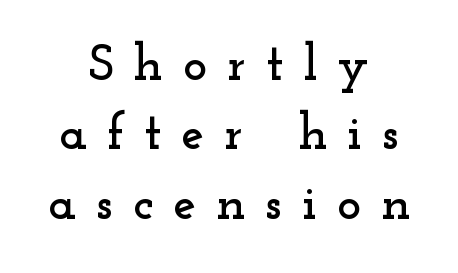
The image shows 51 px wide serif type, upright; set centered, normal line spacing (1.36x), unusually wide letter spacing (+0.39 em), not underlined; low stroke contrast and a small x-height.
